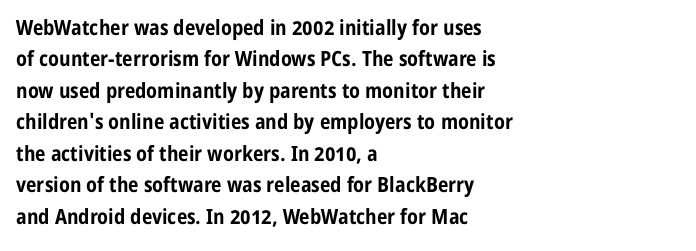
Set as a true bold cut, around the 700 mark. You can tell it's not italic because the verticals are truly vertical. Horizontally, the lines are justified to the leading edge only. Evenly set lines give the paragraph a standard silhouette. Just letters on the line, the space beneath them empty. Compared with typical body copy, the letter spacing here is the same.
